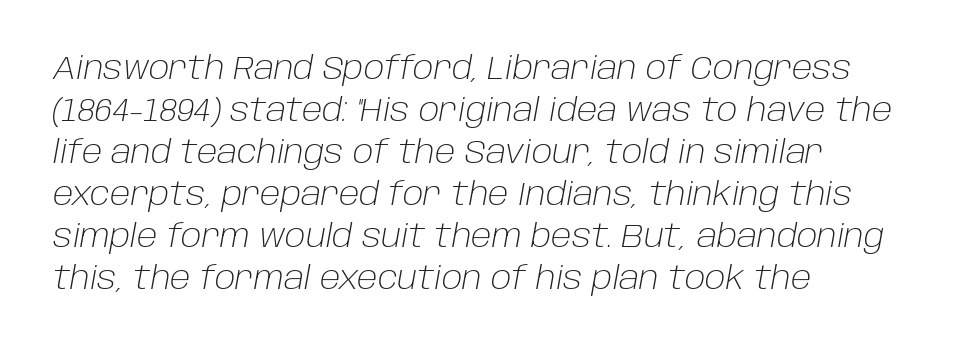
The image shows 32 px light type, italic (leaning right); set left-aligned, normal line spacing (1.31x), normal letter spacing, not underlined; low stroke contrast and a large x-height.
